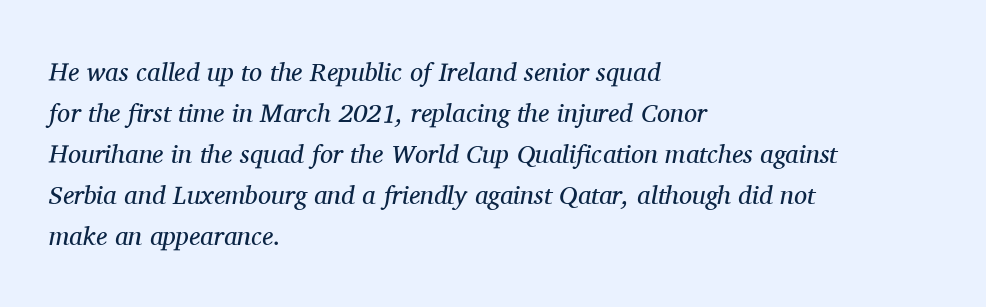
Q: Is the text bold? A: No.
Q: Is the text italic (slanted)? A: Yes, it leans right by about 11 degrees.
Q: Is the text underlined? A: No.
Q: How is the paragraph aligned? A: Left-aligned.
Q: Is the spacing between letters normal or unusually wide? A: Normal.
Q: Is the spacing between lines tight, normal or loose? A: Normal.
